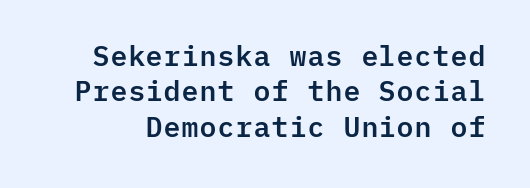
Characters follow at the spacing the type designer built in. The rows are spaced the way most documents space them. A bare baseline throughout the passage. The characters display no serif detailing; their extremities are plain. Quick note: not italic, upright. Every character here occupies the same horizontal width, giving the sample a typewriter-like rhythm.
